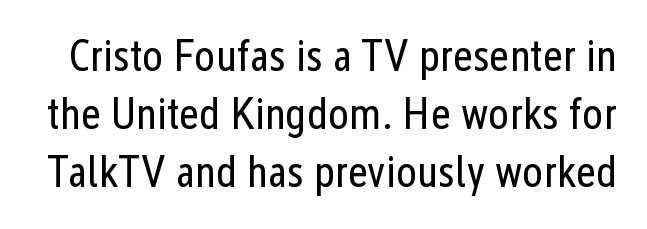
Q: Is the text bold? A: No.
Q: Is the text italic (slanted)? A: No, it is upright.
Q: Is the typeface a serif or a sans-serif typeface? A: Sans-serif.
Q: Is the text underlined? A: No.
Q: Is the spacing between letters normal or unusually wide? A: Normal.
Q: Is the spacing between lines tight, normal or loose? A: Normal.
Q: Width (condensed, normal, or wide)? A: Condensed.
Q: Stroke contrast? A: Low.
Q: x-height? A: Medium.
Q: Monospaced? A: No.
